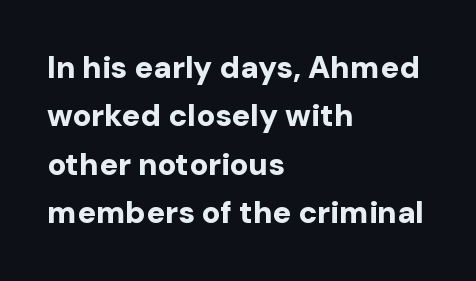
The image shows 31 px bold sans-serif type, upright; set left-aligned, normal line spacing (1.56x), normal letter spacing, not underlined; low stroke contrast and a medium x-height.
